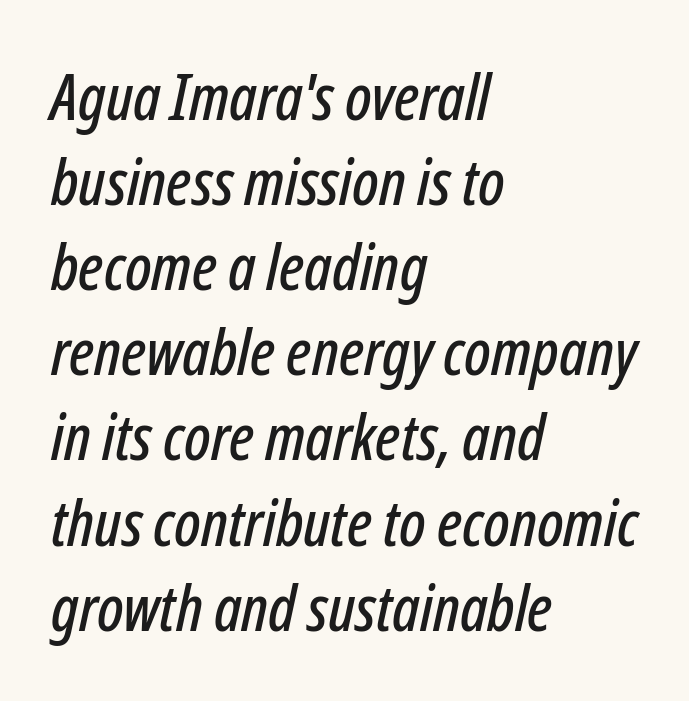
Q: Is the text italic (slanted)? A: Yes, it leans right by about 12 degrees.
Q: Is the text underlined? A: No.
Q: How is the paragraph aligned? A: Left-aligned.
Q: Is the spacing between letters normal or unusually wide? A: Normal.
Q: Is the spacing between lines tight, normal or loose? A: Normal.
Q: Width (condensed, normal, or wide)? A: Condensed.
Q: Stroke contrast? A: Low.
Q: x-height? A: Medium.
Q: Monospaced? A: No.
